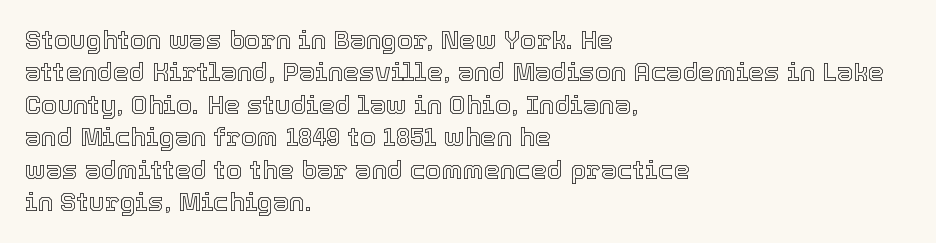
The image shows 26 px text type, upright; set left-aligned, normal line spacing (1.25x), normal letter spacing, not underlined.
